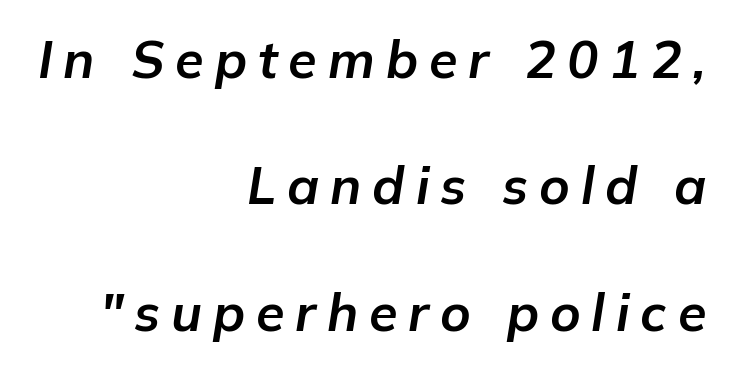
The image shows 52 px bold type, italic (leaning right); set right-aligned, loose line spacing (2.43x), unusually wide letter spacing (+0.21 em), not underlined; low stroke contrast and a medium x-height.
